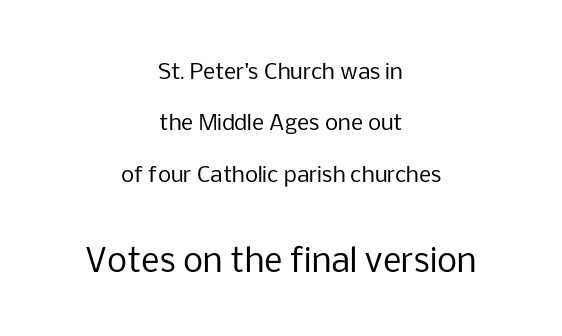
Teacher's note: observe the equal gaps on both sides — that is centered alignment. Descender tails drop into unmarked territory. These lines are composed in type without serifs. Quick note: not italic, upright. Is this a fixed-width face? No — the glyphs have proportional, varying widths. The rendering uses a large line-height, opening up the rows.
